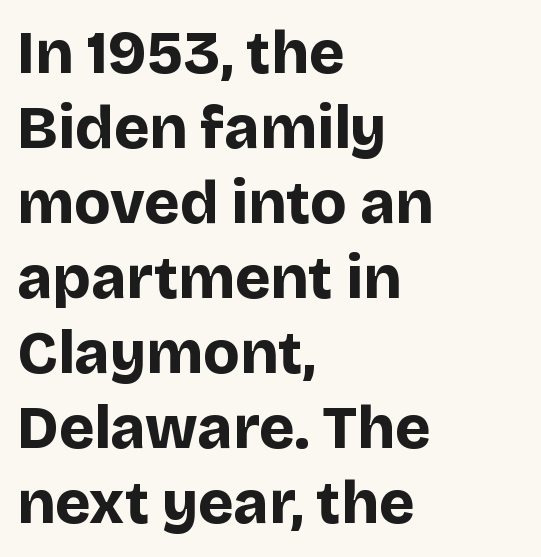
{"serif": "no", "italic": "no", "bold": "yes", "weight": "bold", "width": "normal", "stroke_contrast": "low", "x_height": "large", "monospaced": "no", "underline": "no", "align": "left", "line_spacing": "normal", "line_spacing_ratio": 1.25, "letter_spacing": "normal", "letter_spacing_em": 0.0, "glyph_px": 60}
